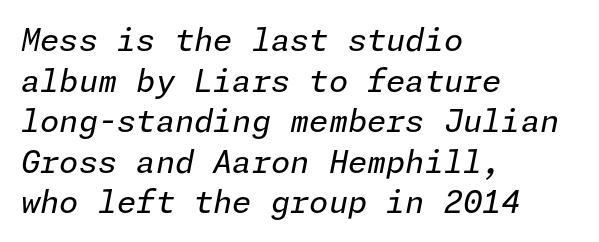
Slant detected: the letters are inclined. Notice how descenders clear the ascenders below comfortably — that's standard leading. The words here are not underlined. Weight class: somewhere from thin through regular.
